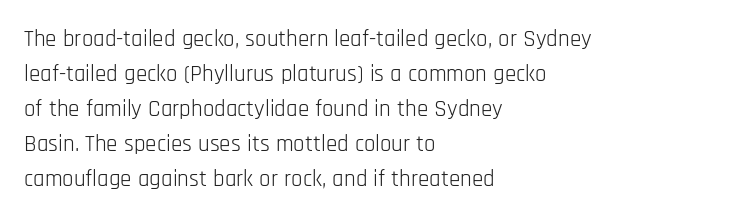
{"italic": "no", "bold": "no", "underline": "no", "align": "left", "line_spacing": "normal", "line_spacing_ratio": 1.52, "letter_spacing": "normal", "letter_spacing_em": 0.0, "glyph_px": 23}
